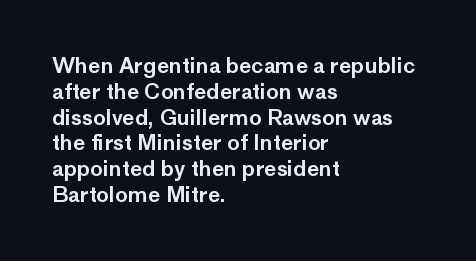
Underline: absent. This rendering uses left alignment, leaving the right contour irregular. A typesetter would mark this as roman, not italic. In terms of letterspacing, this is plain default setting.
